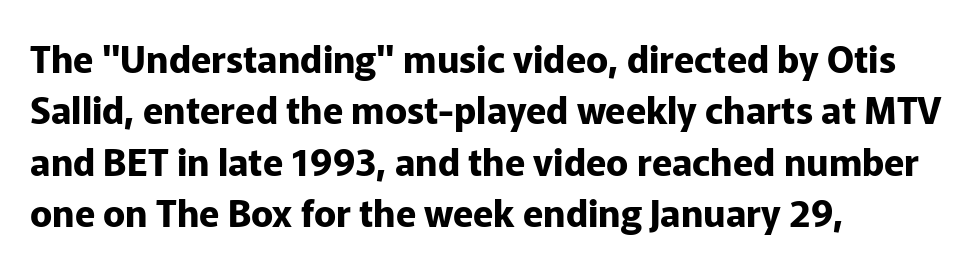
{"serif": "no", "italic": "no", "bold": "yes", "weight": "bold", "width": "normal", "stroke_contrast": "low", "x_height": "medium", "monospaced": "no", "underline": "no", "align": "left", "line_spacing": "normal", "line_spacing_ratio": 1.39, "letter_spacing": "normal", "letter_spacing_em": 0.0, "glyph_px": 37}
